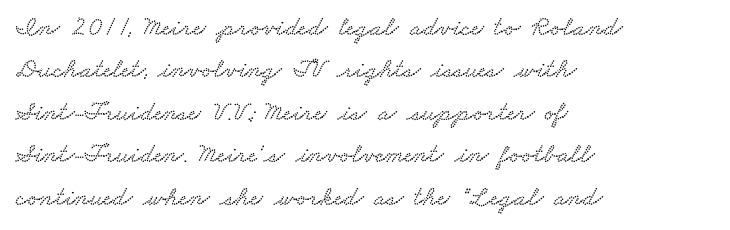
The image shows 27 px text type; set left-aligned, normal line spacing (1.57x), normal letter spacing, not underlined.
